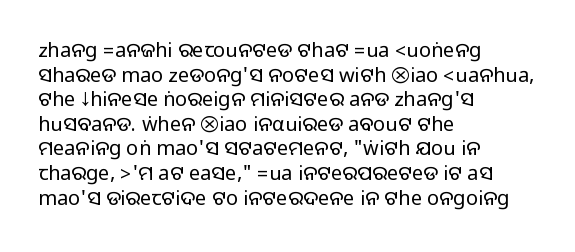
{"italic": "no", "underline": "no", "align": "left", "line_spacing_ratio": 1.23, "letter_spacing": "normal", "letter_spacing_em": 0.0, "glyph_px": 20}
